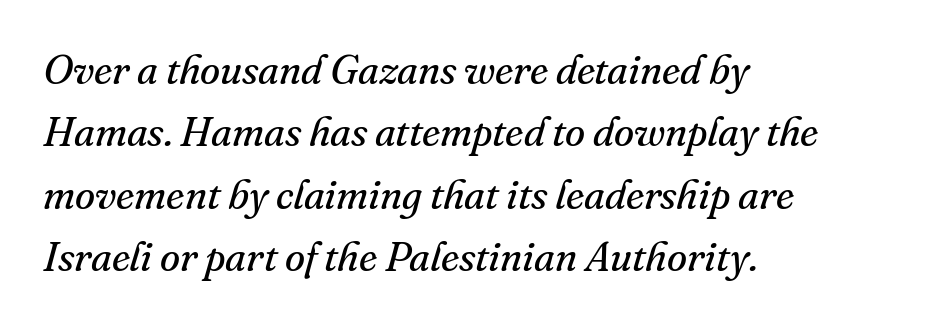
Q: Is the text bold? A: No.
Q: Is the text italic (slanted)? A: Yes, it leans right by about 16 degrees.
Q: Is the typeface a serif or a sans-serif typeface? A: Serif.
Q: Is the text underlined? A: No.
Q: How is the paragraph aligned? A: Left-aligned.
Q: Is the spacing between letters normal or unusually wide? A: Normal.
Q: Is the spacing between lines tight, normal or loose? A: Normal.
Q: Width (condensed, normal, or wide)? A: Normal.
Q: Stroke contrast? A: Medium.
Q: x-height? A: Small.
Q: Monospaced? A: No.
